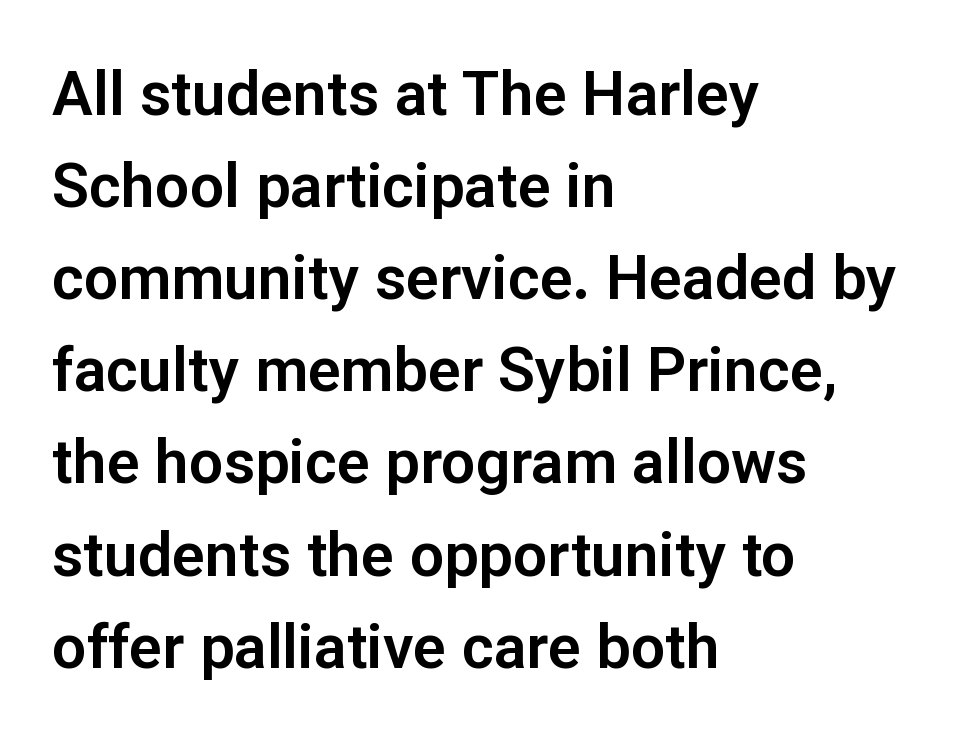
Q: Is the text italic (slanted)? A: No, it is upright.
Q: Is the typeface a serif or a sans-serif typeface? A: Sans-serif.
Q: Is the text underlined? A: No.
Q: How is the paragraph aligned? A: Left-aligned.
Q: Is the spacing between letters normal or unusually wide? A: Normal.
Q: Is the spacing between lines tight, normal or loose? A: Normal.
Q: Width (condensed, normal, or wide)? A: Normal.
Q: Stroke contrast? A: Low.
Q: x-height? A: Medium.
Q: Monospaced? A: No.
